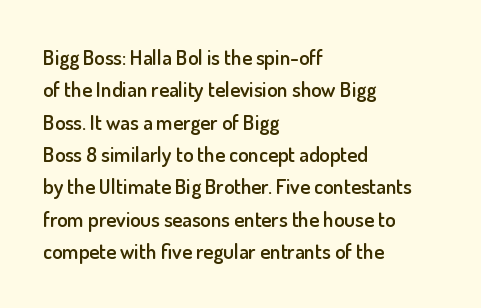
Q: Is the text bold? A: Semi-bold.
Q: Is the text italic (slanted)? A: No, it is upright.
Q: Is the text underlined? A: No.
Q: How is the paragraph aligned? A: Left-aligned.
Q: Is the spacing between letters normal or unusually wide? A: Normal.
Q: Is the spacing between lines tight, normal or loose? A: Normal.
